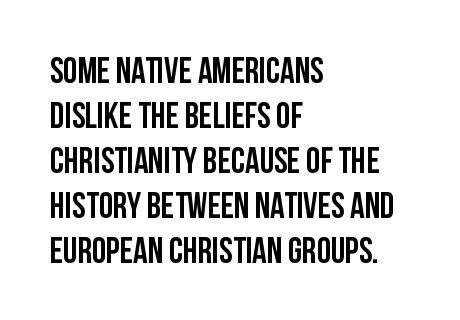
The image shows 36 px condensed sans-serif type, upright; set left-aligned, normal line spacing (1.25x), normal letter spacing, not underlined; low stroke contrast and a large x-height.
